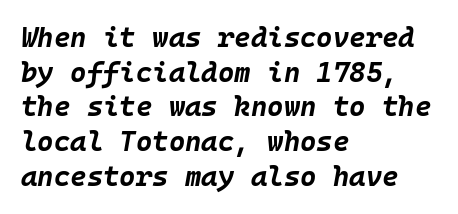
{"italic": "yes", "lean": "right", "slant_degrees": 10, "bold": "yes", "weight": "bold", "width": "normal", "stroke_contrast": "low", "x_height": "large", "monospaced": "yes", "underline": "no", "align": "left", "line_spacing_ratio": 1.24, "letter_spacing": "normal", "letter_spacing_em": 0.0, "glyph_px": 28}
